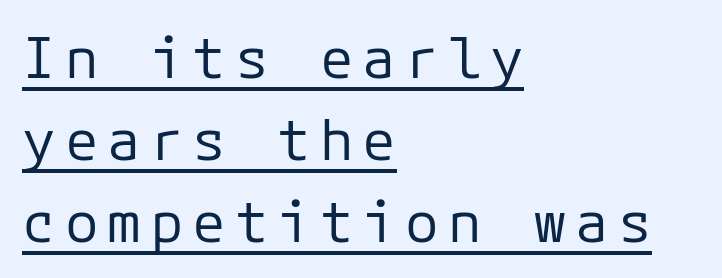
{"serif": "no", "italic": "no", "bold": "no", "weight": "regular", "width": "normal", "stroke_contrast": "low", "x_height": "medium", "underline": "yes", "align": "left", "line_spacing": "normal", "line_spacing_ratio": 1.46, "glyph_px": 56}
